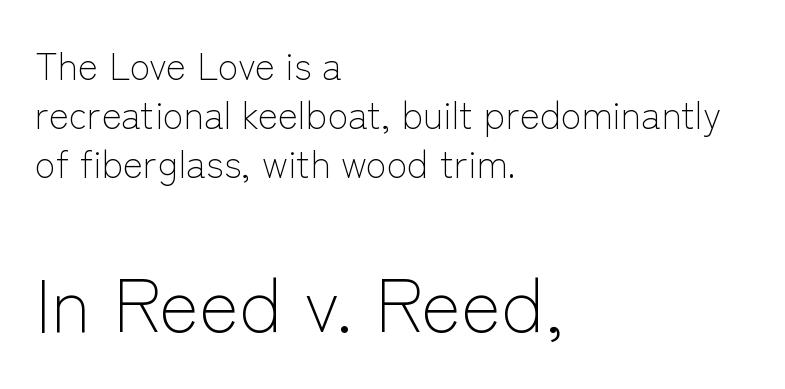
The image shows 76 px light sans-serif type, upright; set left-aligned, normal line spacing (1.29x), normal letter spacing, not underlined; the second (bottom) block is 2.0x larger; low stroke contrast and a medium x-height.
